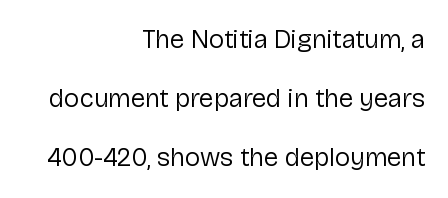
A student would call this right alignment; a typographer would say flush right, rag left. These lines were composed using upright roman letters. Compared with typical paragraphs, the rows here are farther apart. Words float on clear page, feet unadorned. Is the letter spacing exaggerated? No — it looks like the ordinary default. Stroke mass is kept to a normal reading level or below.
